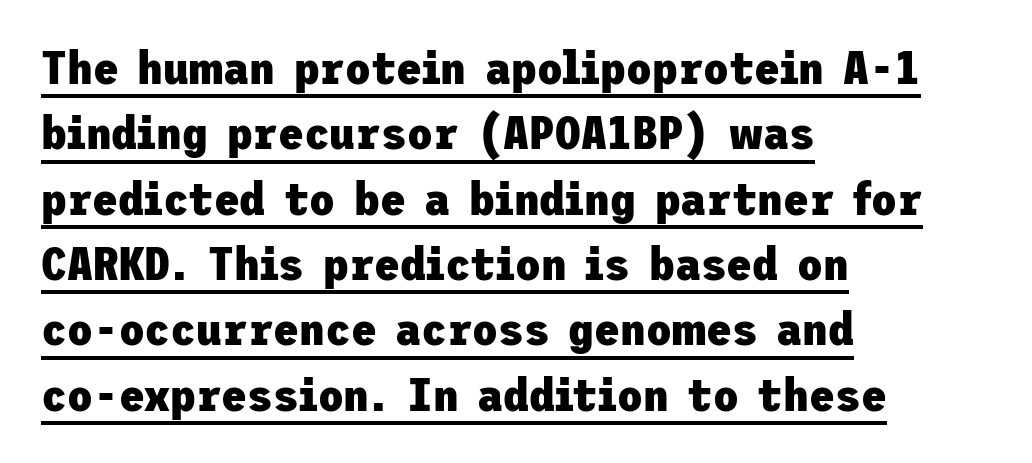
{"serif": "no", "italic": "no", "bold": "yes", "weight": "heavy", "width": "normal", "stroke_contrast": "low", "x_height": "medium", "underline": "yes", "align": "left", "line_spacing": "normal", "line_spacing_ratio": 1.39, "letter_spacing": "normal", "letter_spacing_em": 0.0, "glyph_px": 47}
